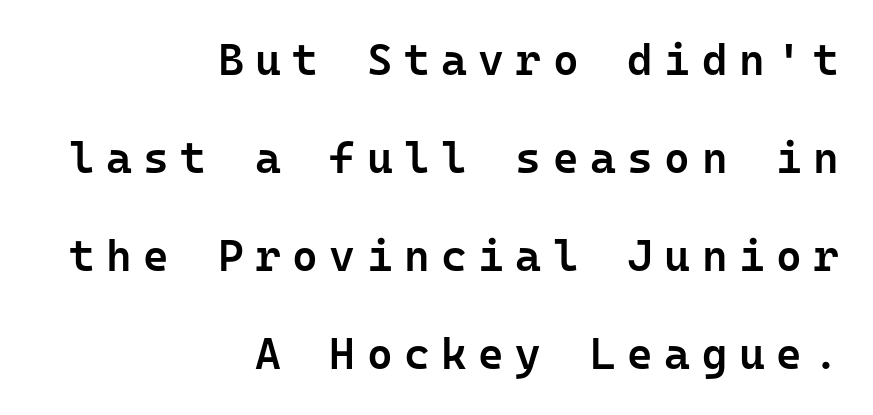
The letters march in equal steps, a hallmark of fixed-pitch type. In terms of weight, the rendering is demibold, just under bold. Clear beneath every line of the passage. Examine the stroke ends and you'll find no serifs. Typeset ragged left — the right edge is the straight one.
